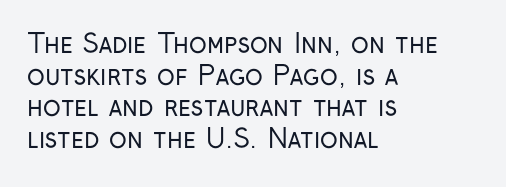
Nope, not italic — everything's standing straight. The font is comparable to plain body text, perhaps lighter. Inter-character spacing is left at the font's built-in metrics. The zone under the glyphs is completely vacant. These lines are set flush left with a ragged right edge.
